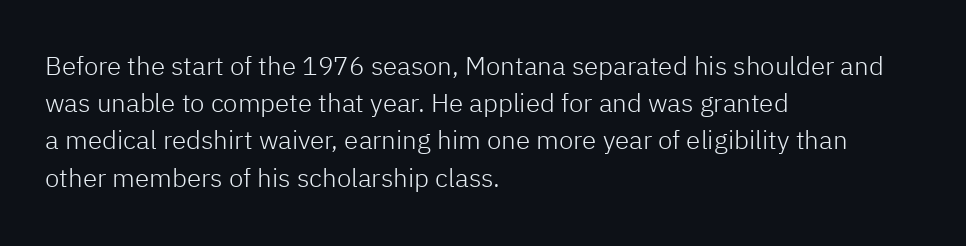
Q: Is the text bold? A: No.
Q: Is the text italic (slanted)? A: No, it is upright.
Q: Is the text underlined? A: No.
Q: How is the paragraph aligned? A: Left-aligned.
Q: Is the spacing between letters normal or unusually wide? A: Normal.
Q: Is the spacing between lines tight, normal or loose? A: Normal.
